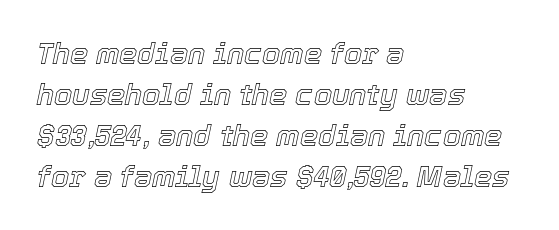
Whoever set this chose a conventional vertical rhythm. Each word holds together tightly as a unit, with standard inter-letter gaps. This rendering features lettering with no underline. Layout note: lines flush left. The passage shown is typed in a proportional face where columns would drift.
